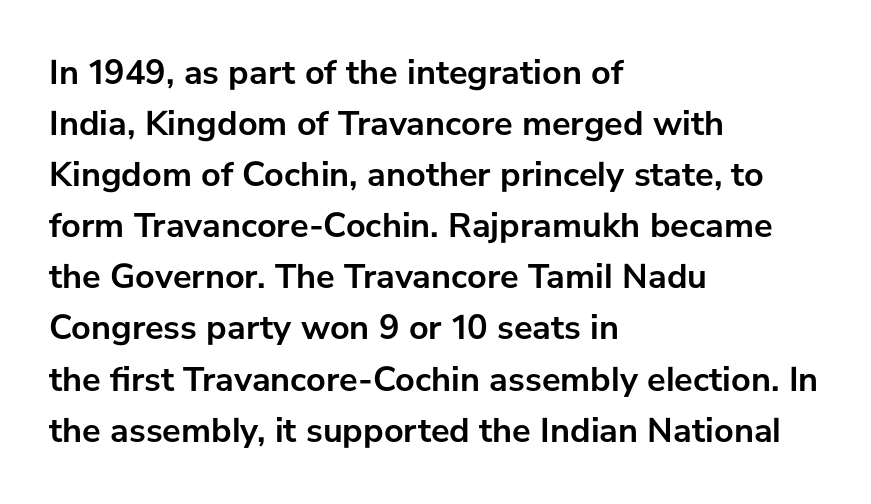
{"serif": "no", "italic": "no", "bold": "yes", "weight": "semibold", "width": "normal", "stroke_contrast": "low", "x_height": "medium", "monospaced": "no", "underline": "no", "align": "left", "line_spacing": "normal", "line_spacing_ratio": 1.46, "letter_spacing": "normal", "letter_spacing_em": 0.0, "glyph_px": 35}
